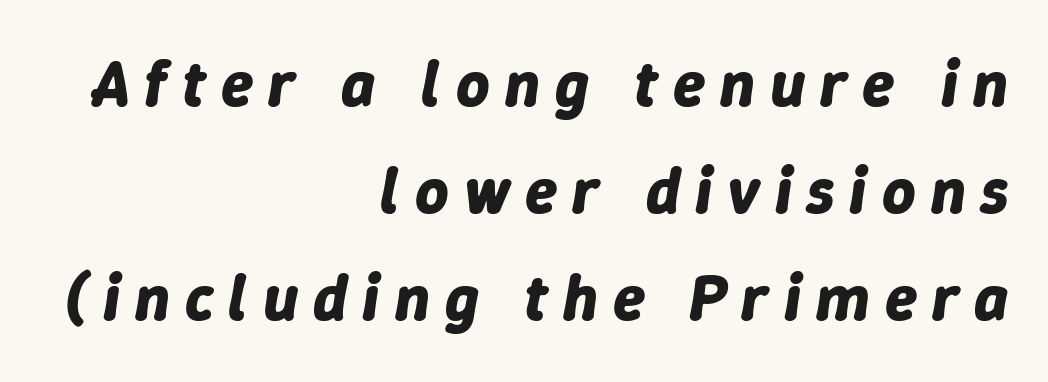
The image shows 65 px bold type, italic (leaning right); set right-aligned, normal line spacing (1.65x), unusually wide letter spacing (+0.23 em), not underlined; low stroke contrast and a medium x-height.
